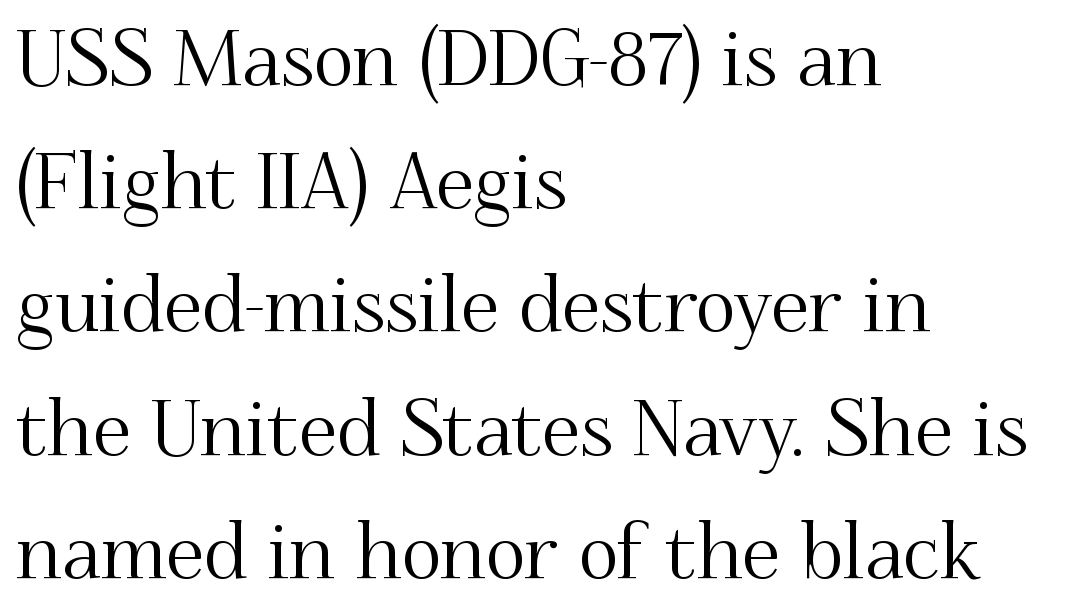
The area under the type is left untouched. A classic flush-left, rag-right setting is used for this passage. Note: serifs present on the glyphs. The vertical gap from one line to the next is medium. The passage shown has conventional tracking throughout. Notice how the stems are strictly vertical — no italics here.
